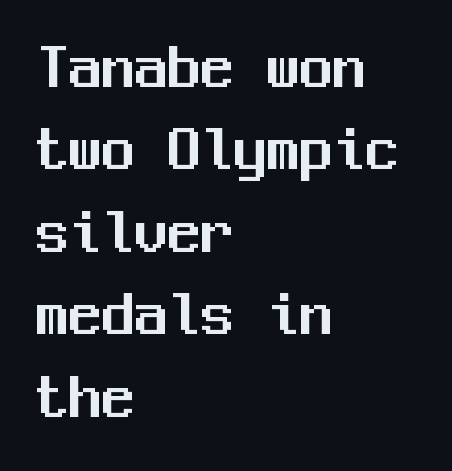
{"serif": "no", "italic": "no", "width": "normal", "stroke_contrast": "medium", "x_height": "medium", "monospaced": "yes", "underline": "no", "align": "left", "line_spacing": "normal", "line_spacing_ratio": 1.25, "letter_spacing": "normal", "letter_spacing_em": 0.0, "glyph_px": 66}
